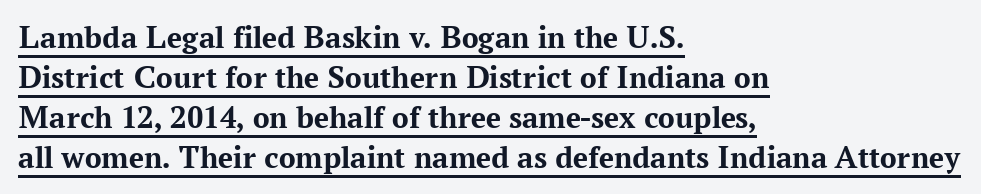
Type style note: has serifs. Looks like regular typesetting: each glyph gets only the width it needs. Thick stems and heavy bowls — unmistakably bold. What stands out about the letter spacing? Nothing — it is the standard amount. Style check: upright.
